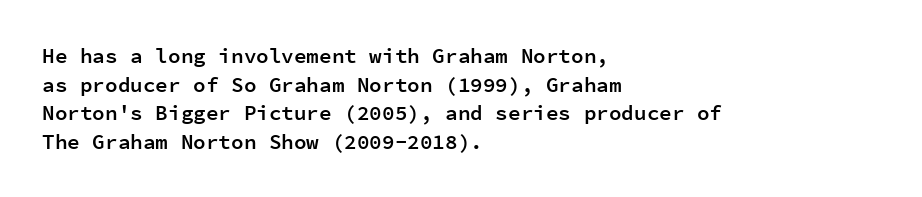
The image shows 21 px text type, upright; set left-aligned, normal line spacing (1.36x), normal letter spacing, not underlined.
